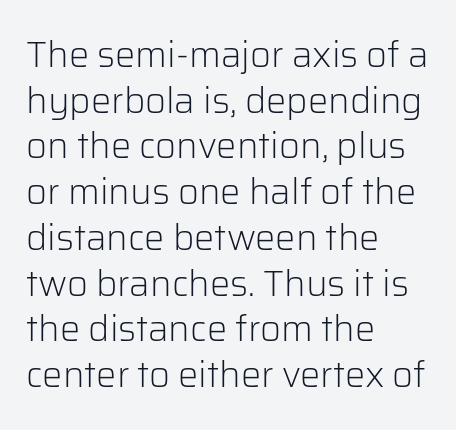
{"serif": "no", "italic": "no", "bold": "no", "weight": "light", "width": "normal", "stroke_contrast": "low", "x_height": "medium", "monospaced": "no", "underline": "no", "align": "left", "line_spacing": "normal", "line_spacing_ratio": 1.27, "letter_spacing": "normal", "letter_spacing_em": 0.0, "glyph_px": 36}
